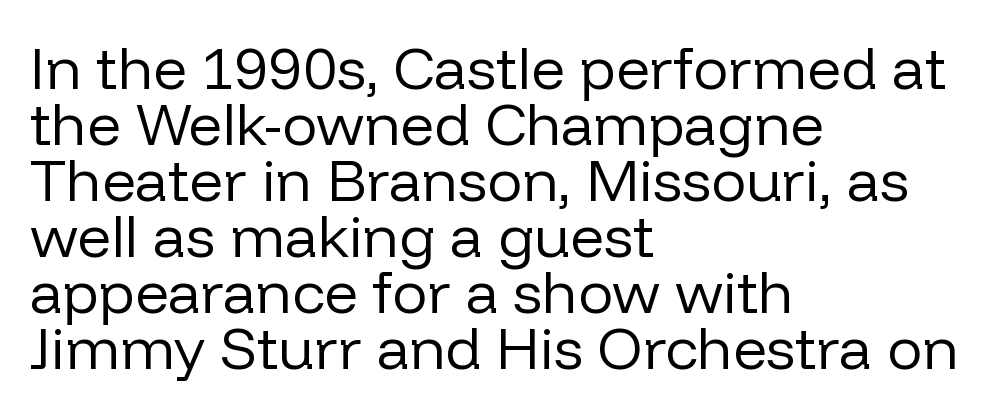
{"serif": "no", "italic": "no", "bold": "no", "weight": "regular", "width": "normal", "stroke_contrast": "low", "x_height": "medium", "monospaced": "no", "underline": "no", "align": "left", "line_spacing": "tight", "line_spacing_ratio": 0.95, "letter_spacing": "normal", "letter_spacing_em": 0.0, "glyph_px": 59}
